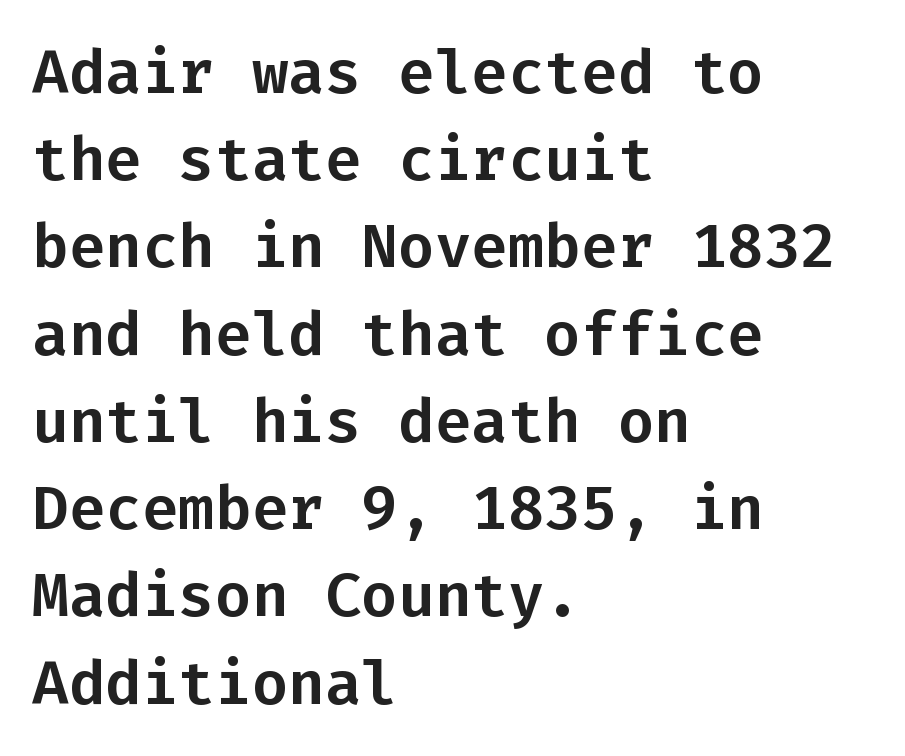
The letters march in equal steps, a hallmark of fixed-pitch type. No italicization has been applied; the sample stays upright. Horizontal alignment here is leftward, the default for most running prose. The designer left line spacing at the default. A typesetter would call this zero additional tracking.
